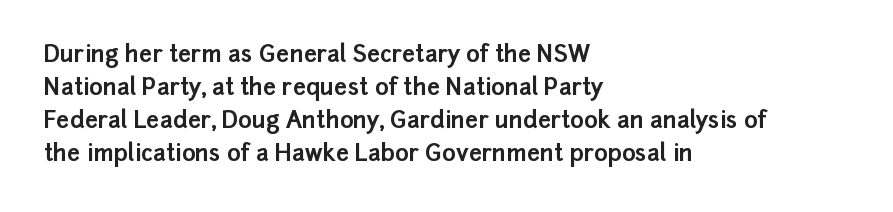
This sample keeps an unexceptional amount of space between lines. Strokes here are thick enough to call this a true bold. A student would call this left alignment; a typographer would say flush left, rag right. You can tell it's not italic because the verticals are truly vertical.
